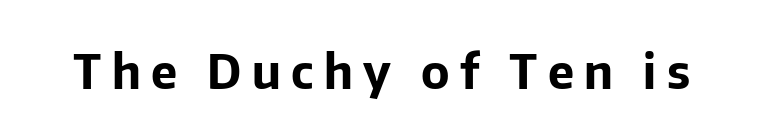
The image shows 47 px bold sans-serif type, upright; set unusually wide letter spacing (+0.22 em), not underlined; low stroke contrast and a medium x-height.
